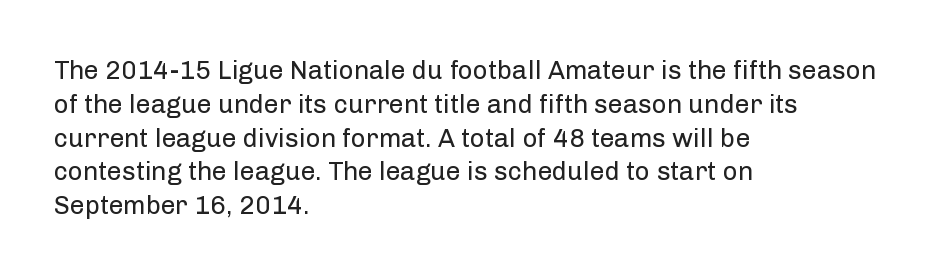
{"italic": "no", "bold": "no", "underline": "no", "align": "left", "line_spacing": "normal", "line_spacing_ratio": 1.3, "letter_spacing": "normal", "letter_spacing_em": 0.0, "glyph_px": 26}
